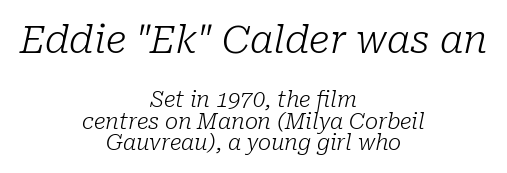
The image shows 39 px light serif type, italic (leaning right); set centered, tight line spacing (0.99x), normal letter spacing, not underlined; the first (top) block is 1.77x larger; low stroke contrast and a medium x-height.
